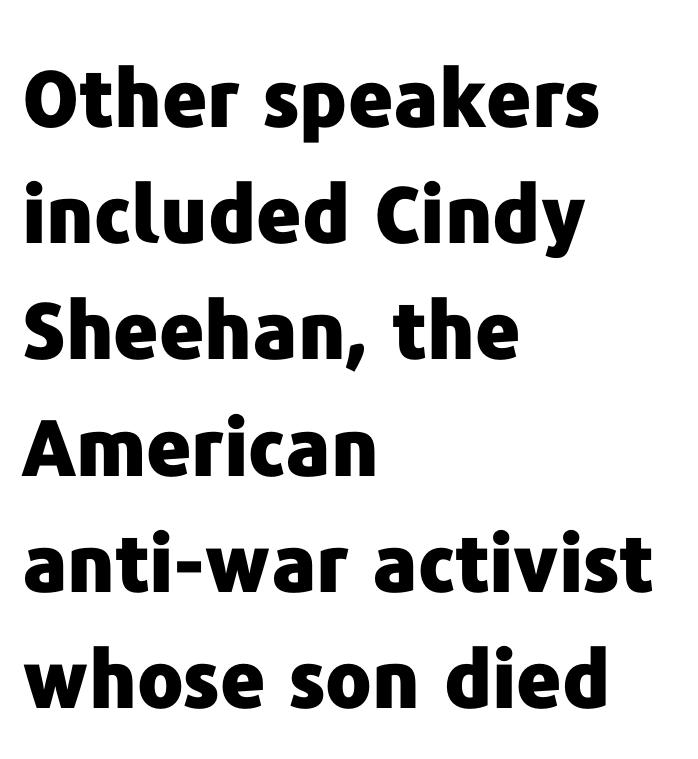
Q: Is the text bold? A: Yes.
Q: Is the text italic (slanted)? A: No, it is upright.
Q: Is the typeface a serif or a sans-serif typeface? A: Sans-serif.
Q: Is the text underlined? A: No.
Q: How is the paragraph aligned? A: Left-aligned.
Q: Is the spacing between letters normal or unusually wide? A: Normal.
Q: Is the spacing between lines tight, normal or loose? A: Normal.
Q: Width (condensed, normal, or wide)? A: Normal.
Q: Stroke contrast? A: Low.
Q: x-height? A: Medium.
Q: Monospaced? A: No.
